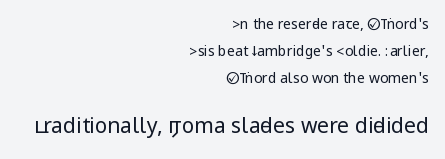
{"italic": "no", "bold": "no", "underline": "no", "align": "right", "line_spacing": "loose", "line_spacing_ratio": 1.92, "letter_spacing": "normal", "letter_spacing_em": 0.0, "larger_block": "second", "size_ratio": 1.5, "glyph_px": 21}
